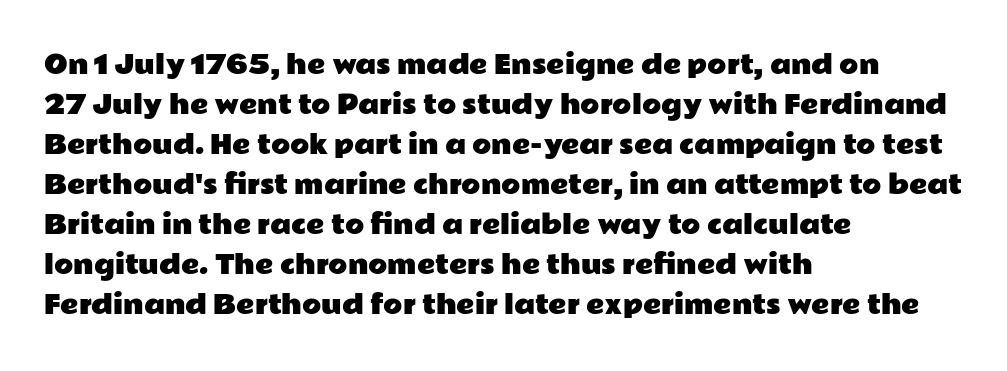
Q: Is the text italic (slanted)? A: No, it is upright.
Q: Is the text underlined? A: No.
Q: How is the paragraph aligned? A: Left-aligned.
Q: Is the spacing between letters normal or unusually wide? A: Normal.
Q: Is the spacing between lines tight, normal or loose? A: Normal.
